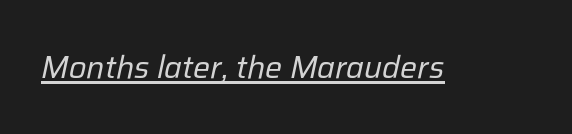
{"italic": "yes", "lean": "right", "slant_degrees": 12, "bold": "no", "weight": "regular", "width": "normal", "stroke_contrast": "low", "x_height": "medium", "monospaced": "no", "underline": "yes", "letter_spacing": "normal", "letter_spacing_em": 0.0, "glyph_px": 32}
